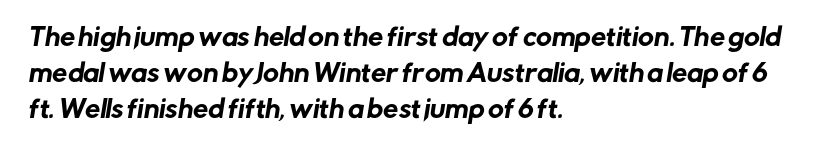
{"underline": "no", "align": "left", "line_spacing": "normal", "line_spacing_ratio": 1.49, "letter_spacing": "normal", "letter_spacing_em": 0.0, "glyph_px": 24}
